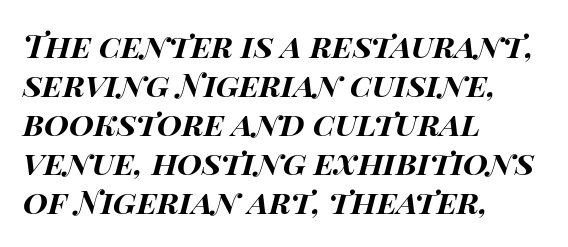
The image shows 32 px bold, wide type, italic (leaning right); set left-aligned, line spacing 1.22x, normal letter spacing, not underlined; high stroke contrast and a large x-height.
